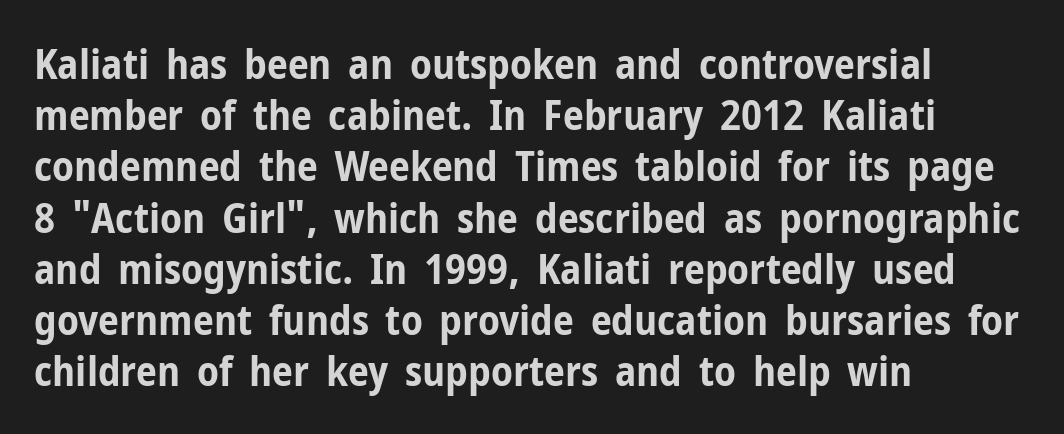
{"serif": "no", "italic": "no", "bold": "yes", "weight": "bold", "width": "condensed", "stroke_contrast": "low", "x_height": "medium", "monospaced": "no", "underline": "no", "align": "left", "line_spacing_ratio": 1.22, "letter_spacing": "normal", "letter_spacing_em": 0.0, "glyph_px": 42}
